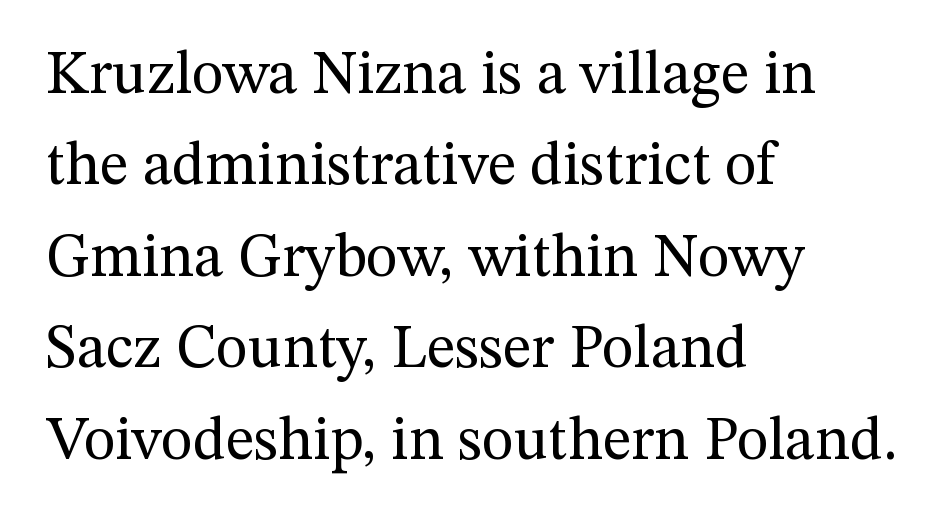
{"serif": "yes", "italic": "no", "bold": "no", "weight": "regular", "width": "normal", "stroke_contrast": "medium", "x_height": "medium", "monospaced": "no", "underline": "no", "align": "left", "line_spacing": "normal", "line_spacing_ratio": 1.5, "letter_spacing": "normal", "letter_spacing_em": 0.0, "glyph_px": 61}
